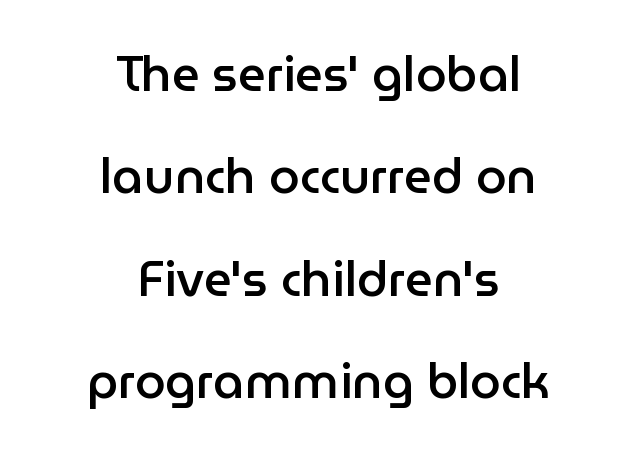
Q: Is the text bold? A: Semi-bold.
Q: Is the text italic (slanted)? A: No, it is upright.
Q: Is the typeface a serif or a sans-serif typeface? A: Sans-serif.
Q: Is the text underlined? A: No.
Q: How is the paragraph aligned? A: Centered.
Q: Is the spacing between letters normal or unusually wide? A: Normal.
Q: Is the spacing between lines tight, normal or loose? A: Loose.
Q: Width (condensed, normal, or wide)? A: Normal.
Q: Stroke contrast? A: Low.
Q: x-height? A: Medium.
Q: Monospaced? A: No.
